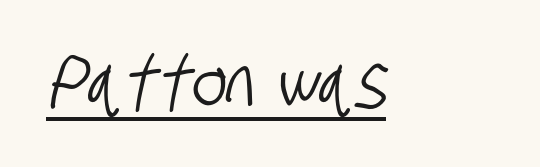
The image shows 74 px condensed sans-serif type; set normal letter spacing, underlined; low stroke contrast and a large x-height.
